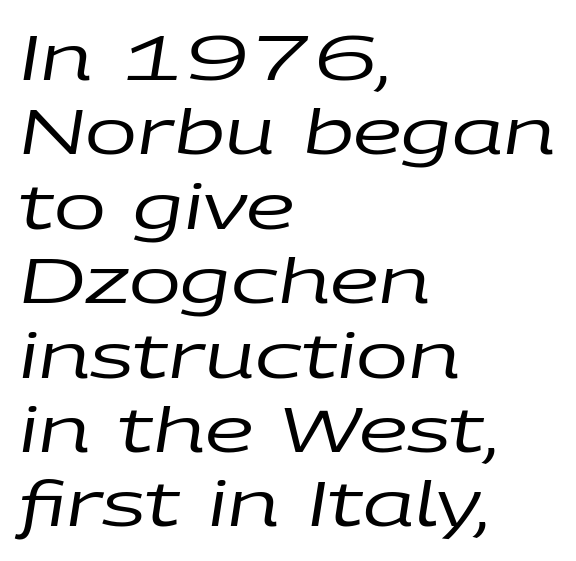
The image shows 62 px regular-weight, wide type, italic (leaning right); set left-aligned, line spacing 1.2x, normal letter spacing, not underlined; low stroke contrast and a large x-height.
